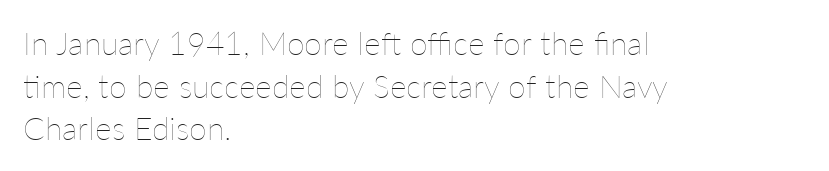
{"italic": "no", "bold": "no", "weight": "thin", "width": "normal", "stroke_contrast": "low", "x_height": "medium", "monospaced": "no", "underline": "no", "align": "left", "line_spacing": "normal", "line_spacing_ratio": 1.33, "letter_spacing": "normal", "letter_spacing_em": 0.0, "glyph_px": 32}
